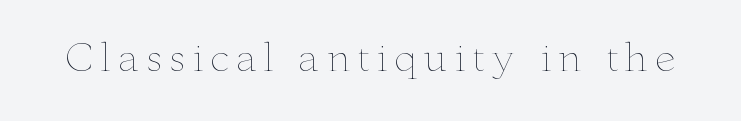
Q: Is the text bold? A: No.
Q: Is the text italic (slanted)? A: No, it is upright.
Q: Is the text underlined? A: No.
Q: Width (condensed, normal, or wide)? A: Wide.
Q: Stroke contrast? A: Low.
Q: x-height? A: Small.
Q: Monospaced? A: No.
